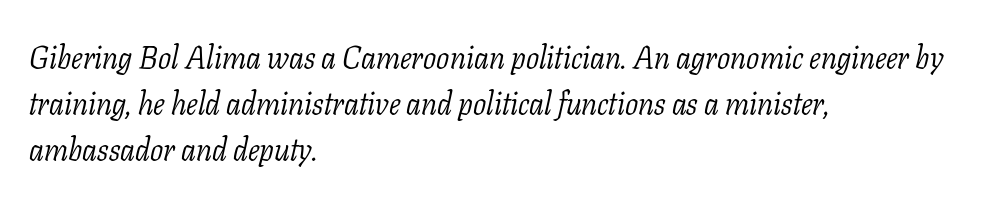
The image shows 31 px light serif type, italic (leaning right); set left-aligned, normal line spacing (1.48x), normal letter spacing, not underlined; low stroke contrast and a medium x-height.
